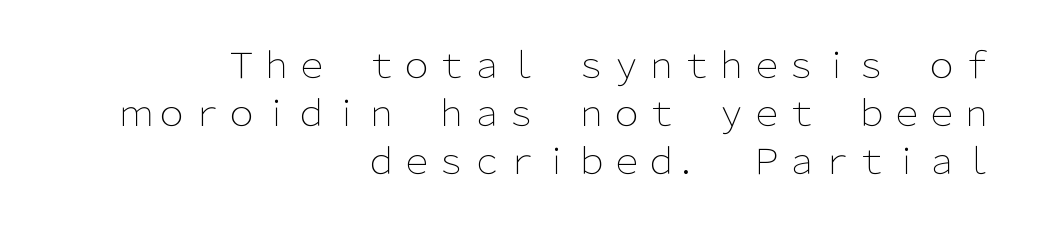
{"serif": "no", "italic": "no", "bold": "no", "weight": "light", "width": "normal", "stroke_contrast": "low", "x_height": "medium", "monospaced": "no", "underline": "no", "align": "right", "line_spacing": "normal", "line_spacing_ratio": 1.37, "letter_spacing": "normal", "letter_spacing_em": 0.0, "glyph_px": 35}
